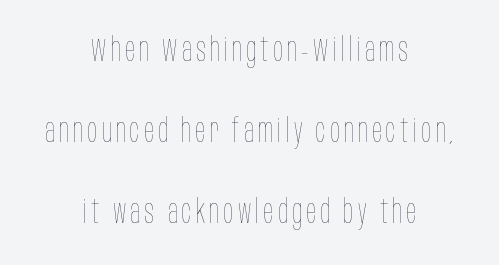
{"italic": "no", "bold": "no", "weight": "thin", "width": "condensed", "stroke_contrast": "low", "x_height": "large", "monospaced": "no", "underline": "no", "align": "center", "line_spacing": "loose", "line_spacing_ratio": 2.45, "glyph_px": 33}
